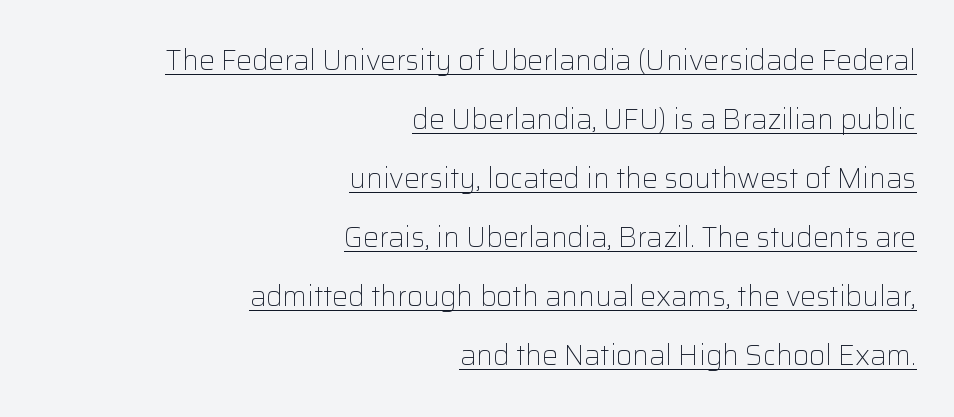
The image shows 28 px light sans-serif type, upright; set right-aligned, loose line spacing (2.11x), normal letter spacing, underlined; low stroke contrast and a medium x-height.
